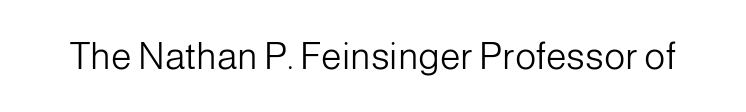
Q: Is the text bold? A: No.
Q: Is the text italic (slanted)? A: No, it is upright.
Q: Is the typeface a serif or a sans-serif typeface? A: Sans-serif.
Q: Is the text underlined? A: No.
Q: Is the spacing between letters normal or unusually wide? A: Normal.
Q: Width (condensed, normal, or wide)? A: Normal.
Q: Stroke contrast? A: Low.
Q: x-height? A: Medium.
Q: Monospaced? A: No.
